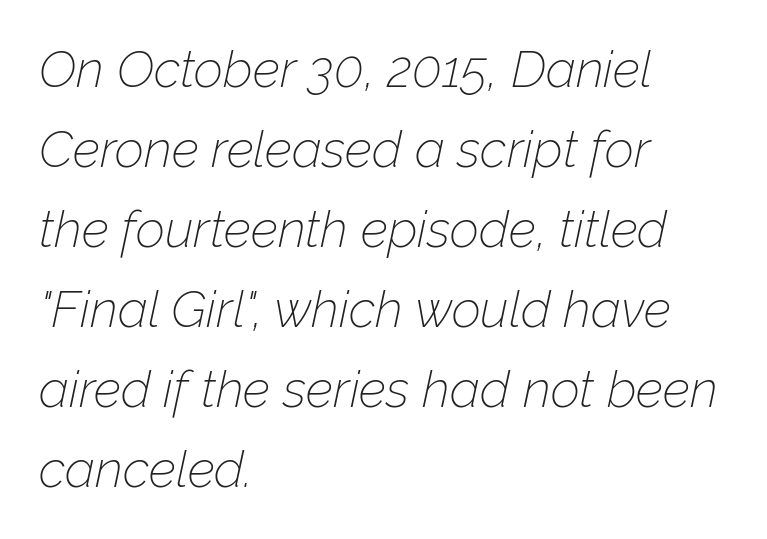
Horizontal alignment here is leftward, the default for most running prose. Nothing unusual about the tracking: characters are spaced as the font intends. Character widths vary here, with narrow letters taking less room than wide ones. Baseline-to-baseline distance is the conventional proportion of letter height. Decoration check: the copy has no underline. Is the type slanted? Yes — the strokes lean at a clear angle.
